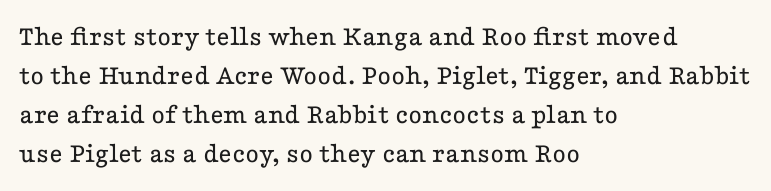
What stands out about the letter spacing? Nothing — it is the standard amount. Vertical stems look standard width or narrower in stroke. Note: serifs present on the glyphs. The axis of the letterforms is exactly vertical.
